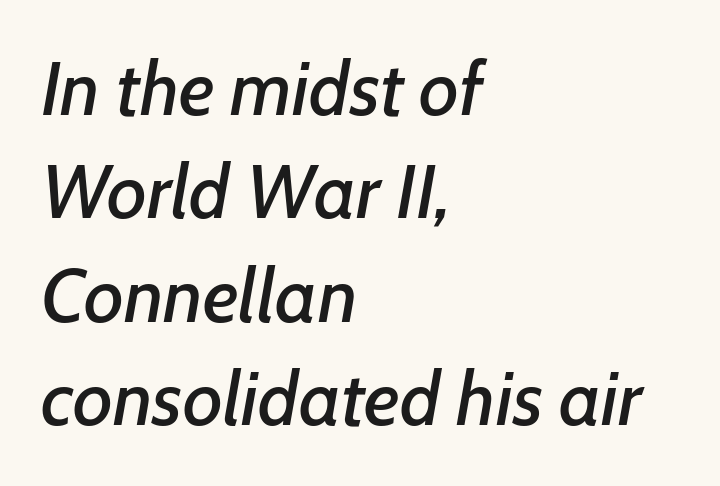
{"italic": "yes", "lean": "right", "slant_degrees": 7, "width": "normal", "stroke_contrast": "low", "x_height": "medium", "monospaced": "no", "underline": "no", "align": "left", "line_spacing": "normal", "line_spacing_ratio": 1.36, "letter_spacing": "normal", "letter_spacing_em": 0.0, "glyph_px": 76}
